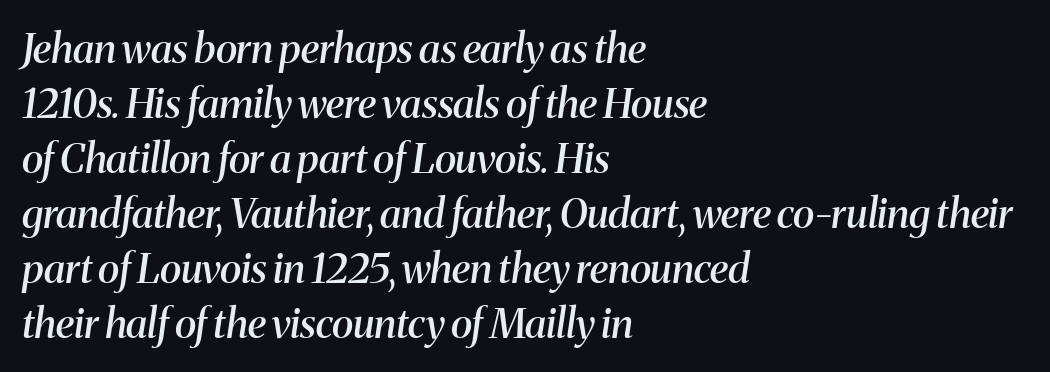
The image shows 41 px semibold serif type, italic (leaning right); set left-aligned, normal line spacing (1.34x), normal letter spacing, not underlined; medium stroke contrast and a medium x-height.
